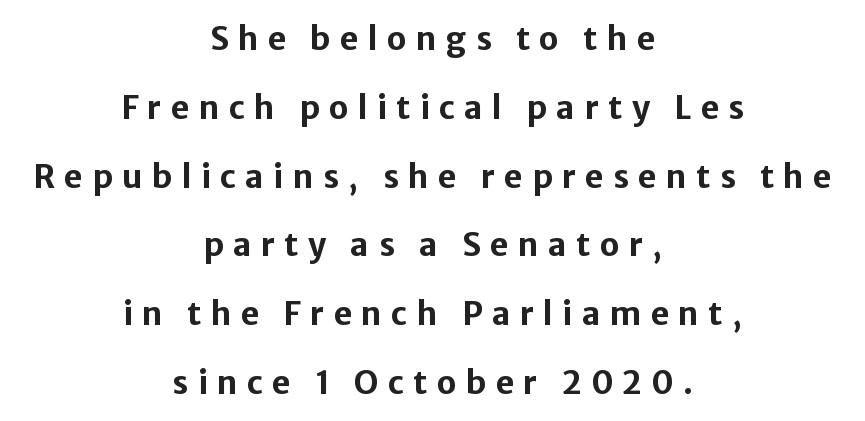
{"serif": "no", "italic": "no", "bold": "yes", "weight": "bold", "width": "normal", "stroke_contrast": "low", "x_height": "medium", "monospaced": "no", "underline": "no", "align": "center", "line_spacing": "loose", "line_spacing_ratio": 2.15, "letter_spacing": "wide", "letter_spacing_em": 0.29, "glyph_px": 32}
